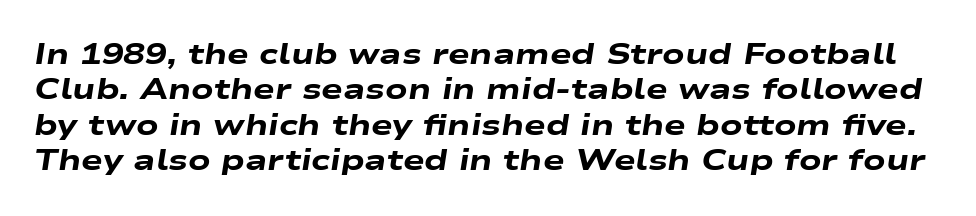
The image shows 29 px heavy, wide type, italic (leaning right); set line spacing 1.22x, normal letter spacing, not underlined; low stroke contrast and a medium x-height.
